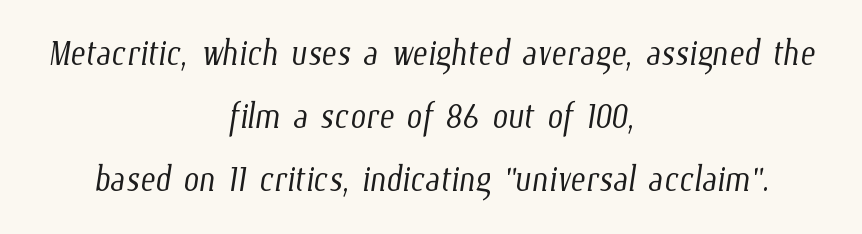
Q: Is the text bold? A: No.
Q: Is the text underlined? A: No.
Q: How is the paragraph aligned? A: Centered.
Q: Is the spacing between letters normal or unusually wide? A: Normal.
Q: Is the spacing between lines tight, normal or loose? A: Normal.
Q: Width (condensed, normal, or wide)? A: Condensed.
Q: Stroke contrast? A: Low.
Q: x-height? A: Medium.
Q: Monospaced? A: No.
